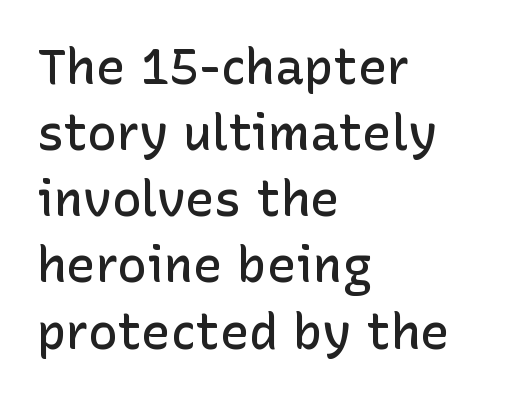
The image shows 49 px semibold sans-serif type, upright; set left-aligned, normal line spacing (1.35x), normal letter spacing, not underlined; low stroke contrast and a medium x-height.
